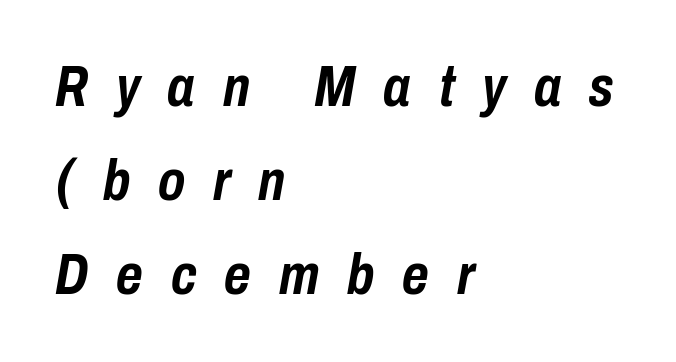
This sample has the flowing, uneven cadence of proportional lettering. Casual observation: everything's shoved over to the left. Whoever set this chose a conventional vertical rhythm. Is the type bold? Yes — the strokes are clearly thick and heavy.
